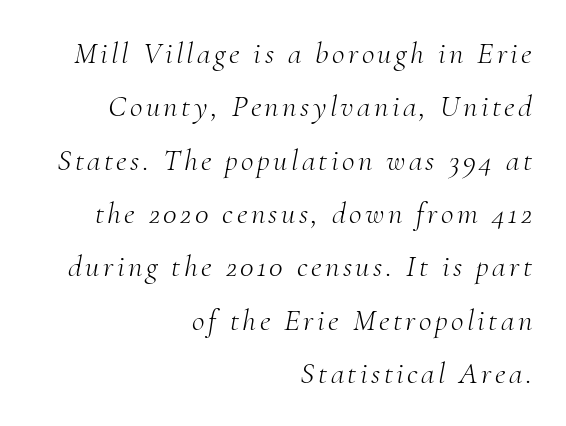
The image shows 31 px light serif type, italic (leaning right); set right-aligned, line spacing 1.72x, not underlined; medium stroke contrast and a small x-height.
